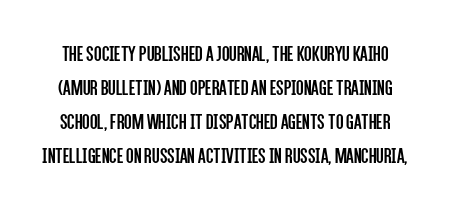
Q: Is the text bold? A: No.
Q: Is the text italic (slanted)? A: No, it is upright.
Q: Is the text underlined? A: No.
Q: Is the spacing between letters normal or unusually wide? A: Normal.
Q: Is the spacing between lines tight, normal or loose? A: Normal.
